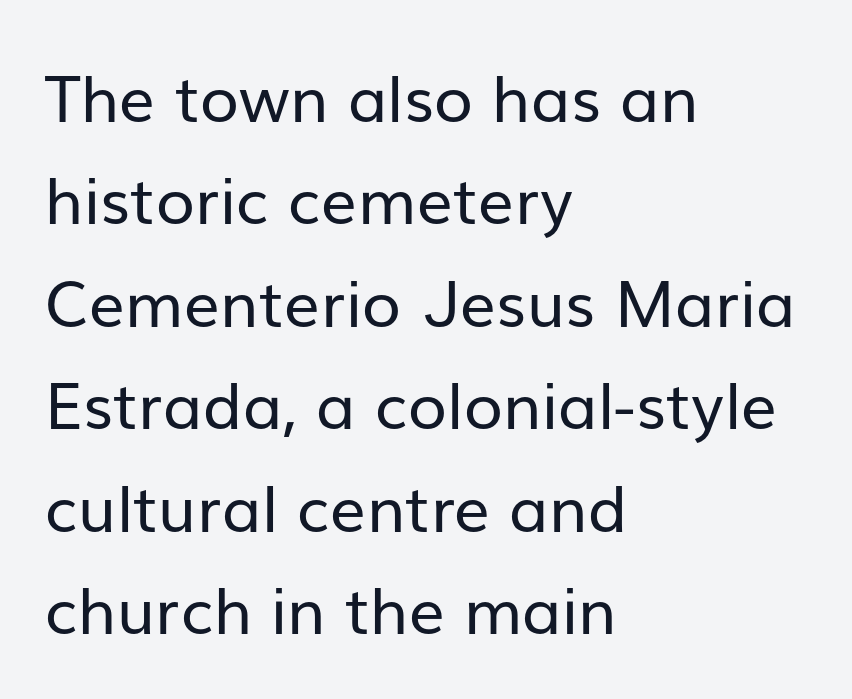
Q: Is the text bold? A: No.
Q: Is the text italic (slanted)? A: No, it is upright.
Q: Is the typeface a serif or a sans-serif typeface? A: Sans-serif.
Q: Is the text underlined? A: No.
Q: How is the paragraph aligned? A: Left-aligned.
Q: Is the spacing between letters normal or unusually wide? A: Normal.
Q: Is the spacing between lines tight, normal or loose? A: Normal.
Q: Width (condensed, normal, or wide)? A: Normal.
Q: Stroke contrast? A: Low.
Q: x-height? A: Medium.
Q: Monospaced? A: No.
